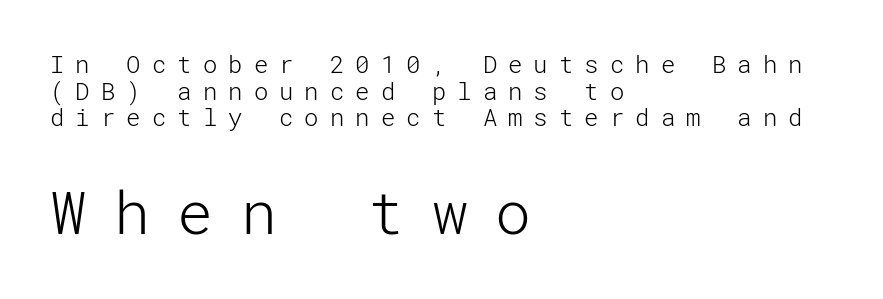
The image shows 60 px light sans-serif type, upright; set left-aligned, tight line spacing (1.11x), unusually wide letter spacing (+0.46 em), not underlined; the second (bottom) block is 2.5x larger; low stroke contrast and a medium x-height.
